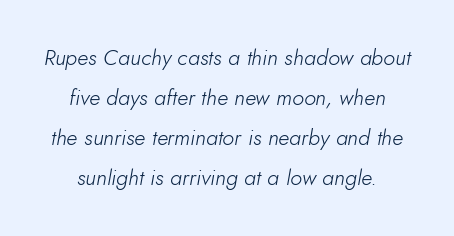
The image shows 22 px text type, italic (leaning right); set line spacing 1.82x, normal letter spacing, not underlined.
